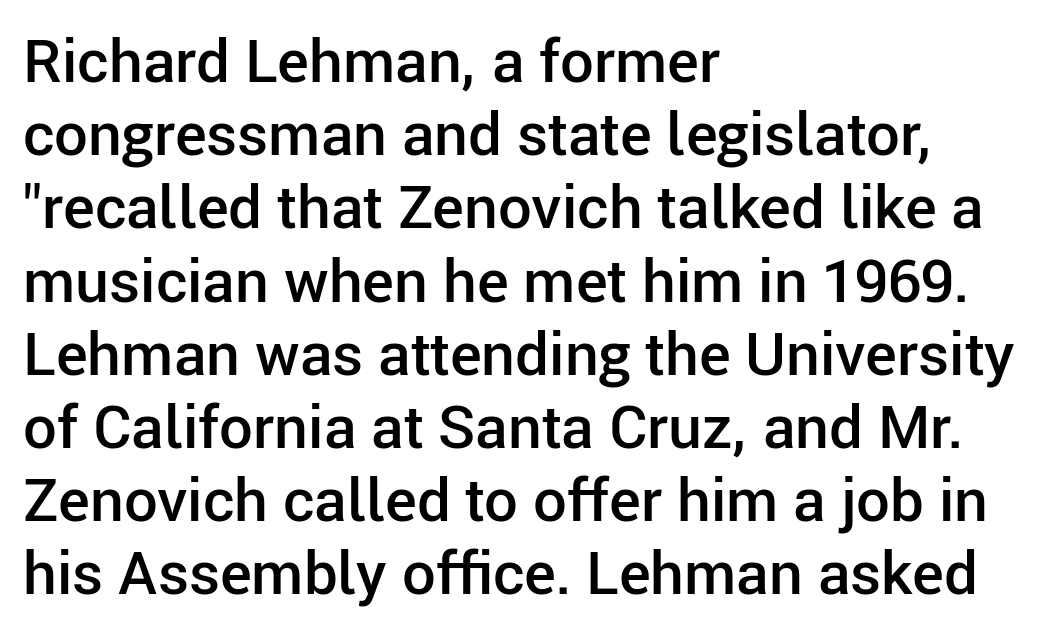
Q: Is the text bold? A: Semi-bold.
Q: Is the text italic (slanted)? A: No, it is upright.
Q: Is the typeface a serif or a sans-serif typeface? A: Sans-serif.
Q: Is the text underlined? A: No.
Q: How is the paragraph aligned? A: Left-aligned.
Q: Is the spacing between letters normal or unusually wide? A: Normal.
Q: Width (condensed, normal, or wide)? A: Normal.
Q: Stroke contrast? A: Low.
Q: x-height? A: Medium.
Q: Monospaced? A: No.
